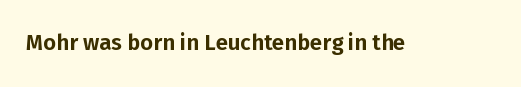
The image shows 22 px text type, upright; set normal letter spacing, not underlined.
